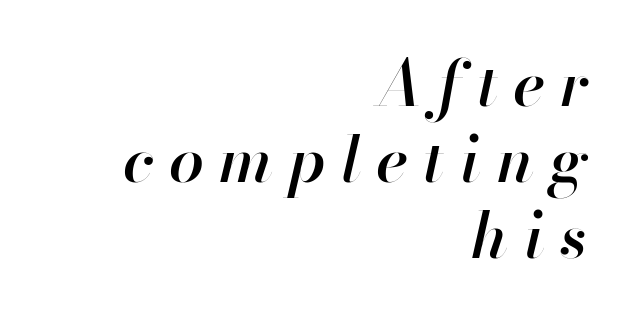
{"italic": "yes", "lean": "right", "slant_degrees": 13, "bold": "semi", "weight": "semibold", "width": "normal", "stroke_contrast": "high", "x_height": "small", "monospaced": "no", "underline": "no", "align": "right", "line_spacing_ratio": 1.21, "letter_spacing": "wide", "letter_spacing_em": 0.25, "glyph_px": 63}
